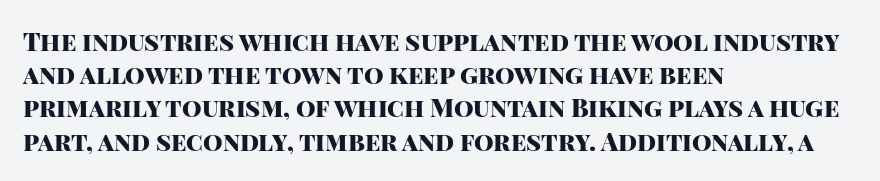
{"italic": "no", "bold": "yes", "underline": "no", "align": "left", "line_spacing": "normal", "line_spacing_ratio": 1.33, "letter_spacing": "normal", "letter_spacing_em": 0.0, "glyph_px": 25}
